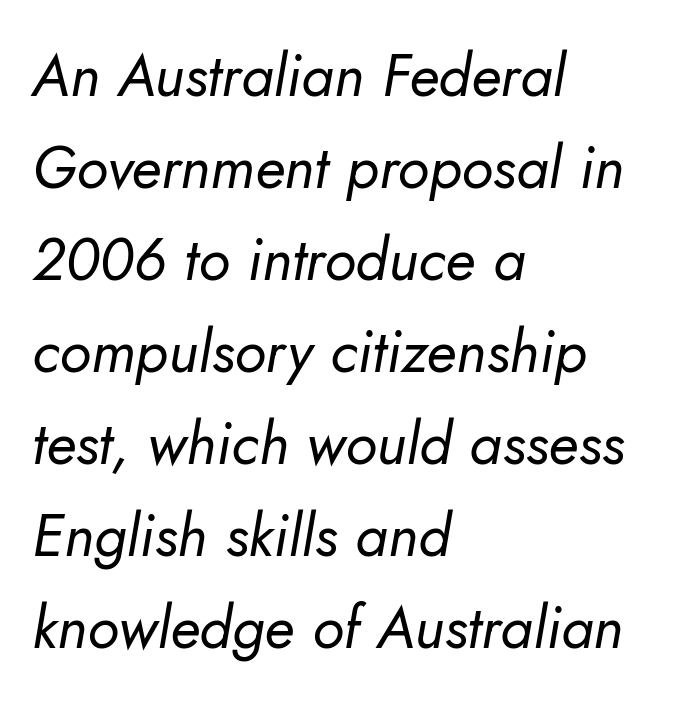
{"italic": "yes", "lean": "right", "slant_degrees": 5, "bold": "no", "weight": "regular", "width": "normal", "stroke_contrast": "low", "x_height": "small", "monospaced": "no", "underline": "no", "align": "left", "line_spacing": "normal", "line_spacing_ratio": 1.56, "letter_spacing": "normal", "letter_spacing_em": 0.0, "glyph_px": 59}
